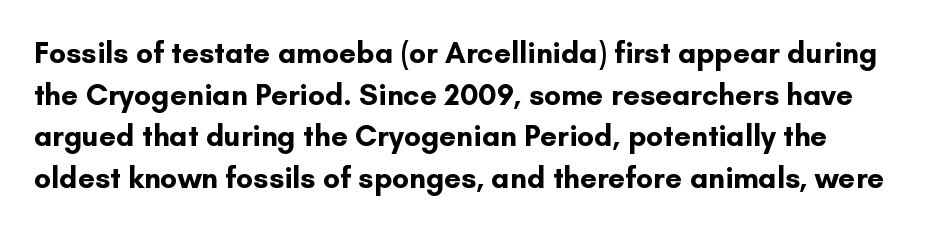
Examine the stroke ends and you'll find no serifs. Vertical spacing — default. Varying glyph widths throughout — classic text-font behaviour. You can tell it's not italic because the verticals are truly vertical. The words here are not underlined. Notice how thick the strokes are: this is what a full bold looks like.
